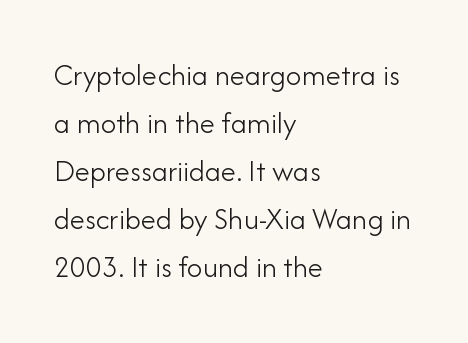
Q: Is the text bold? A: No.
Q: Is the text italic (slanted)? A: No, it is upright.
Q: Is the typeface a serif or a sans-serif typeface? A: Sans-serif.
Q: Is the text underlined? A: No.
Q: How is the paragraph aligned? A: Left-aligned.
Q: Is the spacing between letters normal or unusually wide? A: Normal.
Q: Is the spacing between lines tight, normal or loose? A: Normal.
Q: Width (condensed, normal, or wide)? A: Normal.
Q: Stroke contrast? A: Low.
Q: x-height? A: Small.
Q: Monospaced? A: No.
